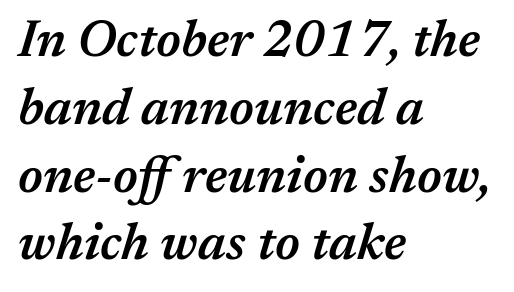
The image shows 51 px semibold type, italic (leaning right); set left-aligned, normal line spacing (1.33x), normal letter spacing, not underlined; medium stroke contrast and a medium x-height.
